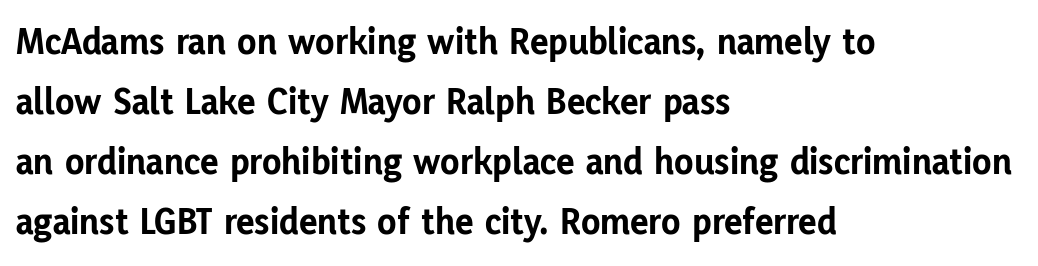
The image shows 39 px bold sans-serif type, upright; set left-aligned, normal line spacing (1.54x), normal letter spacing, not underlined; low stroke contrast and a medium x-height.
